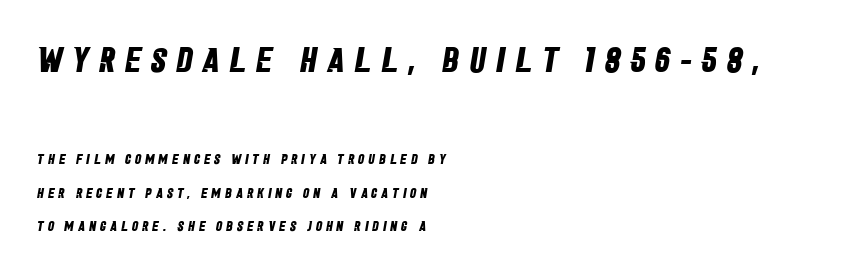
Q: Is the text bold? A: Yes.
Q: Is the typeface a serif or a sans-serif typeface? A: Sans-serif.
Q: Is the text underlined? A: No.
Q: How is the paragraph aligned? A: Left-aligned.
Q: Is the spacing between letters normal or unusually wide? A: Unusually wide.
Q: Is the spacing between lines tight, normal or loose? A: Loose.
Q: Which block of text is set in a larger size, the first (top) or the second (bottom)? A: The first (top) one.
Q: Width (condensed, normal, or wide)? A: Condensed.
Q: Stroke contrast? A: Low.
Q: x-height? A: Large.
Q: Monospaced? A: No.
